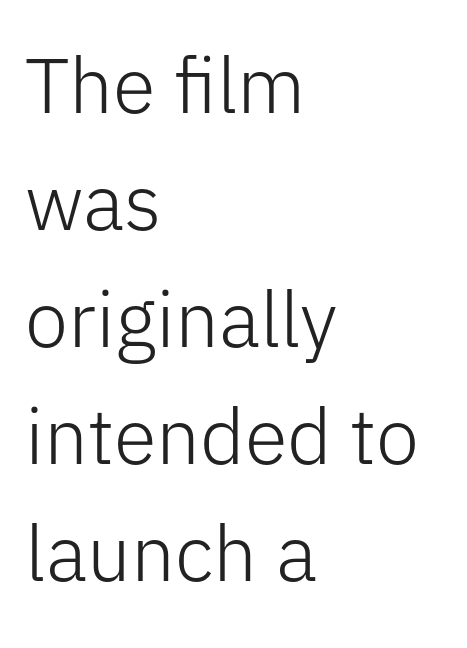
The image shows 78 px light sans-serif type, upright; set left-aligned, normal line spacing (1.5x), normal letter spacing, not underlined; low stroke contrast and a medium x-height.
